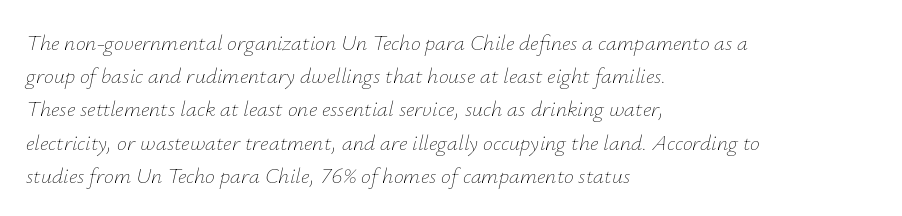
{"italic": "yes", "lean": "right", "slant_degrees": 12, "bold": "no", "underline": "no", "align": "left", "line_spacing": "normal", "line_spacing_ratio": 1.51, "letter_spacing": "normal", "letter_spacing_em": 0.0, "glyph_px": 22}
